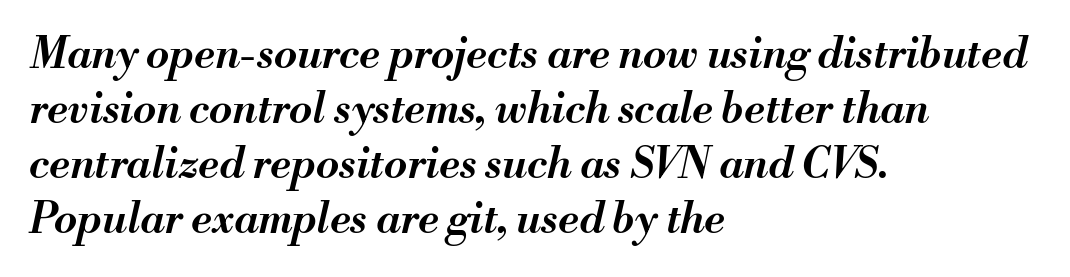
{"italic": "yes", "lean": "right", "slant_degrees": 13, "bold": "semi", "weight": "semibold", "width": "normal", "stroke_contrast": "medium", "x_height": "small", "monospaced": "no", "underline": "no", "align": "left", "line_spacing": "normal", "line_spacing_ratio": 1.31, "letter_spacing": "normal", "letter_spacing_em": 0.0, "glyph_px": 42}
